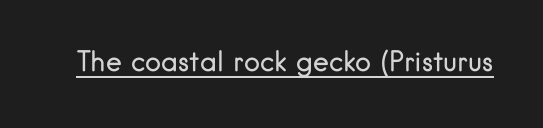
Vertical stems look standard width or narrower in stroke. This sample carries an underscore along the baseline area. Notice how the stems are strictly vertical — no italics here. Spacing between characters is what you'd get straight out of the box.
